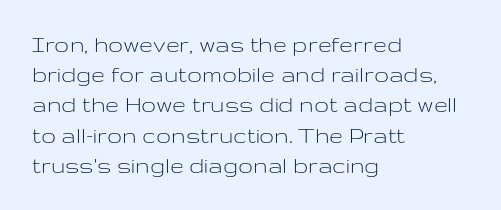
Q: Is the text bold? A: No.
Q: Is the text italic (slanted)? A: No, it is upright.
Q: Is the text underlined? A: No.
Q: How is the paragraph aligned? A: Left-aligned.
Q: Is the spacing between letters normal or unusually wide? A: Normal.
